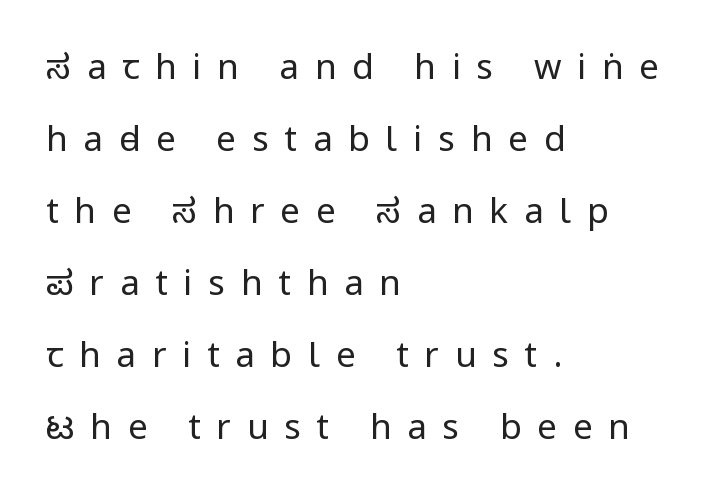
The image shows 35 px regular-weight, condensed sans-serif type, upright; set left-aligned, loose line spacing (2.06x), unusually wide letter spacing (+0.45 em), not underlined; low stroke contrast and a large x-height.
